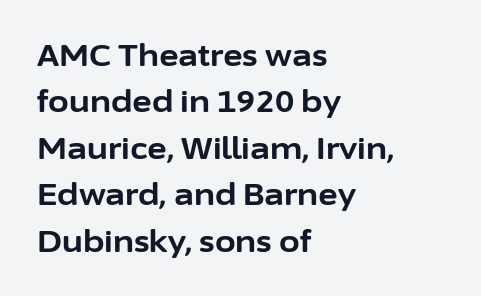
The image shows 30 px bold sans-serif type, upright; set left-aligned, normal line spacing (1.55x), normal letter spacing, not underlined; low stroke contrast and a medium x-height.
